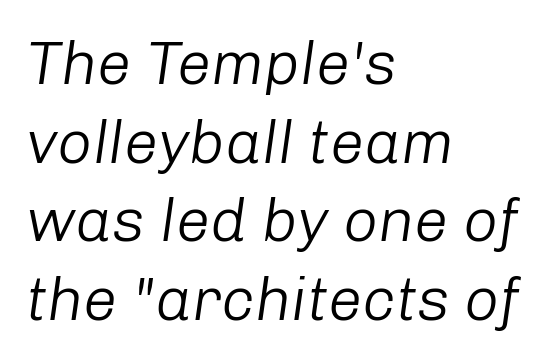
These lines stack with their left ends in a neat column. The font is comparable to plain body text, perhaps lighter. The face used here is proportionally spaced, like ordinary book or web type. When letters slant like this, we call the style italic. This rendering leaves character spacing at its baseline value.
